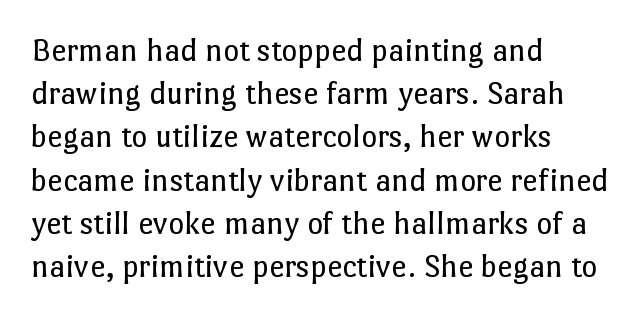
Each row of text sits above clean, open space. The axis of the letterforms is exactly vertical. Casual observation: everything's shoved over to the left. This sample has the flowing, uneven cadence of proportional lettering. The weight would be labelled regular, book, light, or lighter still.
